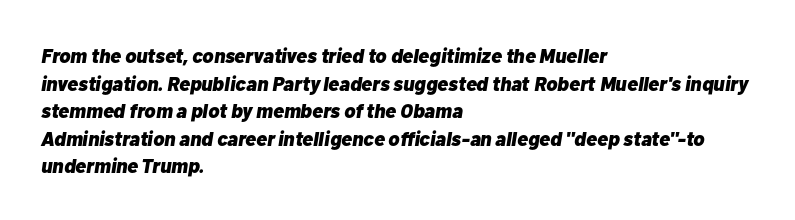
Q: Is the text bold? A: Yes.
Q: Is the text italic (slanted)? A: Yes, it leans right by about 10 degrees.
Q: Is the text underlined? A: No.
Q: How is the paragraph aligned? A: Left-aligned.
Q: Is the spacing between letters normal or unusually wide? A: Normal.
Q: Is the spacing between lines tight, normal or loose? A: Normal.
